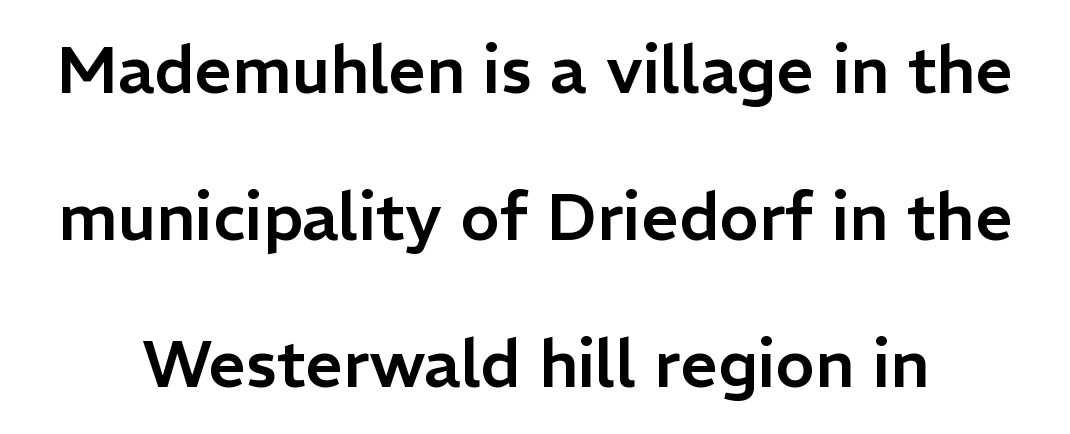
No feet cap the strokes, marking this as sans-serif type. Do the characters align in a grid? No, the font is proportional. Letters rest on an invisible, unmarked baseline. A great deal of white space separates one row of letters from the next. A typesetter would mark this as roman, not italic. How are the letters spaced? Ordinarily, with no added tracking.
